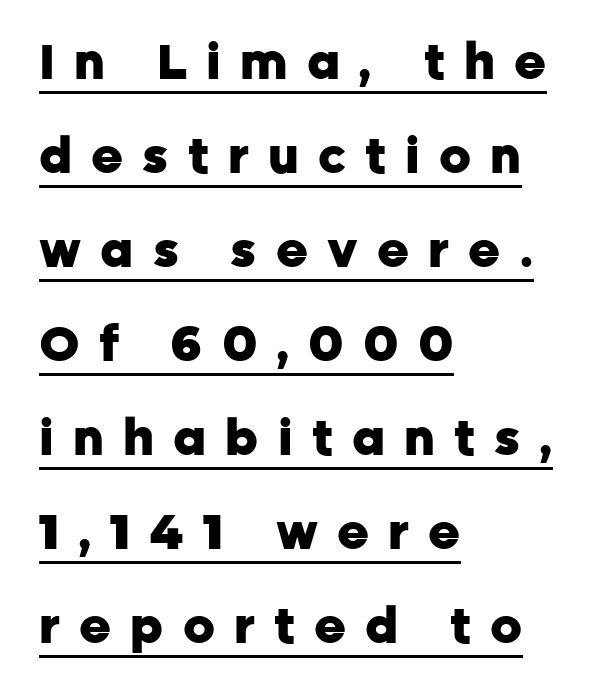
Q: Is the text bold? A: Yes.
Q: Is the text italic (slanted)? A: No, it is upright.
Q: Is the typeface a serif or a sans-serif typeface? A: Sans-serif.
Q: Is the text underlined? A: Yes.
Q: How is the paragraph aligned? A: Left-aligned.
Q: Is the spacing between letters normal or unusually wide? A: Unusually wide.
Q: Is the spacing between lines tight, normal or loose? A: Loose.
Q: Width (condensed, normal, or wide)? A: Normal.
Q: Stroke contrast? A: Low.
Q: x-height? A: Medium.
Q: Monospaced? A: No.
